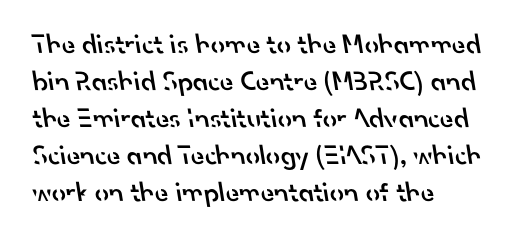
Do the characters align in a grid? No, the font is proportional. Caption: semibold face, moderately heavy strokes. This sample keeps an unexceptional amount of space between lines. Stroke terminals: plain, sans-serif. The lines are quadded left. The strip under each line holds only bare page.
